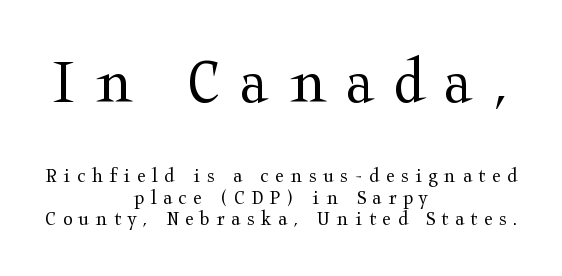
Think of a printed novel: that variable character pitch is what you see here. These lines huddle together more closely than default settings would place them. When letters stand straight like this, we call the style roman or upright. Tracking value appears strongly positive — letters spread wide. Descenders hang freely into open space.
